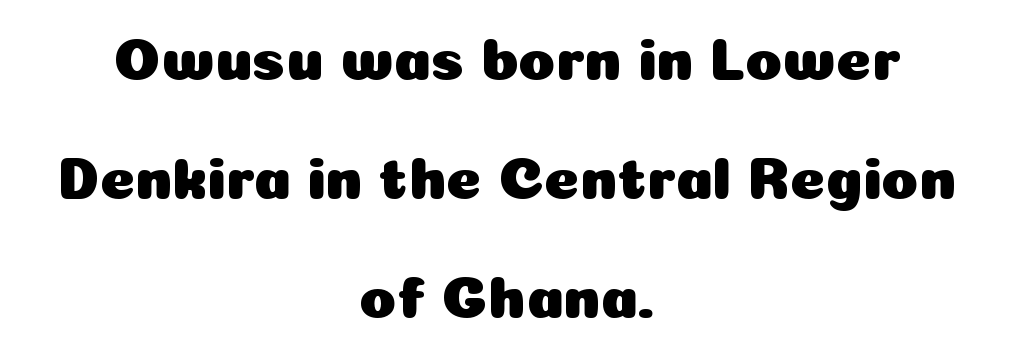
Students, note that the glyphs here touch the page at normal intervals. Anything drawn beneath the words? Only blank space. This rendering uses center alignment, leaving both contours irregular but symmetric. Proportional: the letters do not fall into vertical columns.
